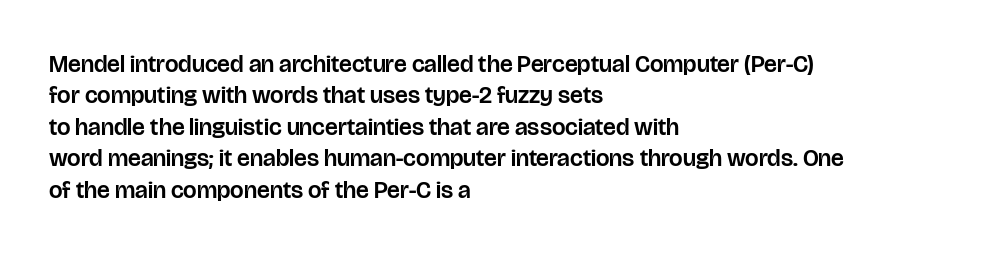
Q: Is the text italic (slanted)? A: No, it is upright.
Q: Is the text underlined? A: No.
Q: How is the paragraph aligned? A: Left-aligned.
Q: Is the spacing between letters normal or unusually wide? A: Normal.
Q: Is the spacing between lines tight, normal or loose? A: Normal.
